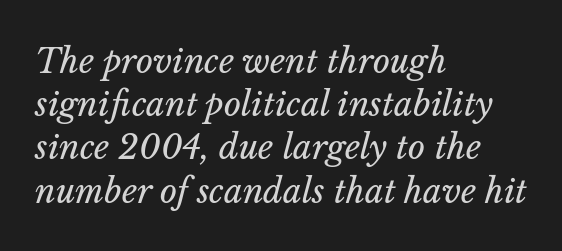
Q: Is the text bold? A: No.
Q: Is the text italic (slanted)? A: Yes, it leans right by about 14 degrees.
Q: Is the text underlined? A: No.
Q: How is the paragraph aligned? A: Left-aligned.
Q: Is the spacing between letters normal or unusually wide? A: Normal.
Q: Is the spacing between lines tight, normal or loose? A: Normal.
Q: Width (condensed, normal, or wide)? A: Normal.
Q: Stroke contrast? A: Low.
Q: x-height? A: Medium.
Q: Monospaced? A: No.
